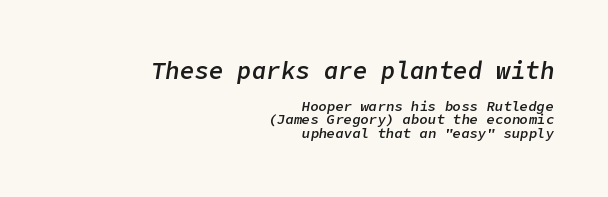
The image shows 24 px text type, italic (leaning right); set right-aligned, tight line spacing (0.95x), normal letter spacing, not underlined; the first (top) block is 1.71x larger.
